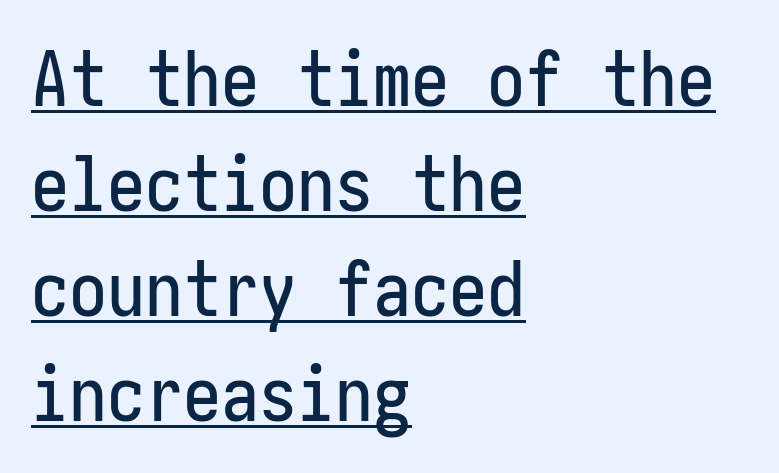
A sans-serif font was chosen for this passage. Posture: upright roman. Short note: letters normally spaced. What's the leading like? Ordinary, nothing unusual. All the whitespace from short lines collects on the right.
